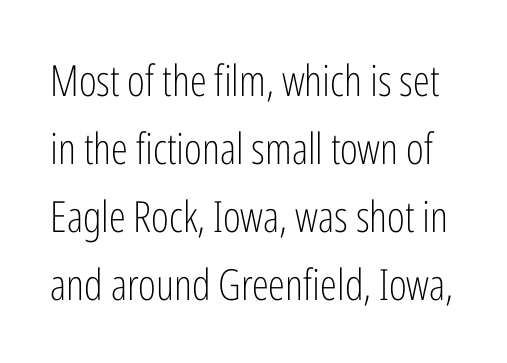
{"serif": "no", "italic": "no", "bold": "no", "weight": "light", "width": "condensed", "stroke_contrast": "low", "x_height": "medium", "monospaced": "no", "underline": "no", "line_spacing": "normal", "line_spacing_ratio": 1.58, "letter_spacing": "normal", "letter_spacing_em": 0.0, "glyph_px": 43}
